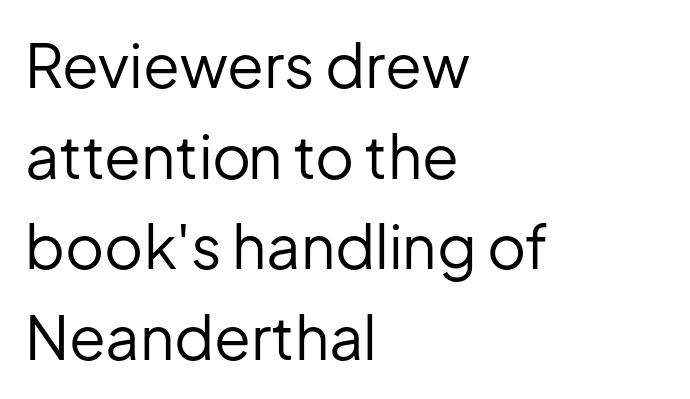
{"serif": "no", "italic": "no", "bold": "no", "weight": "regular", "width": "normal", "stroke_contrast": "low", "x_height": "medium", "monospaced": "no", "underline": "no", "align": "left", "line_spacing": "normal", "line_spacing_ratio": 1.51, "letter_spacing": "normal", "letter_spacing_em": 0.0, "glyph_px": 60}
